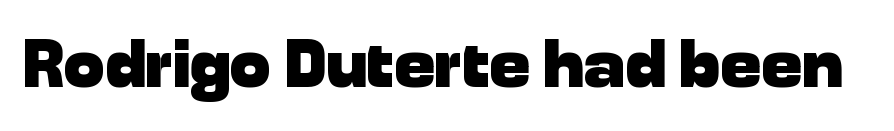
Q: Is the text bold? A: Yes.
Q: Is the text italic (slanted)? A: No, it is upright.
Q: Is the typeface a serif or a sans-serif typeface? A: Sans-serif.
Q: Is the text underlined? A: No.
Q: Is the spacing between letters normal or unusually wide? A: Normal.
Q: Width (condensed, normal, or wide)? A: Normal.
Q: Stroke contrast? A: Low.
Q: x-height? A: Medium.
Q: Monospaced? A: No.
